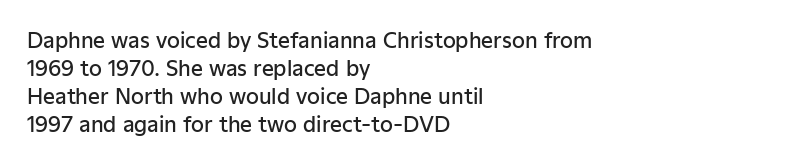
The axis of the letterforms is exactly vertical. The block of text has a typical density, with ordinary space between rows. Plain, unruled lines of type. Slightly chunky letters — semibold, I'd say, not full bold. Left-aligned paragraph, ragged on the right.
